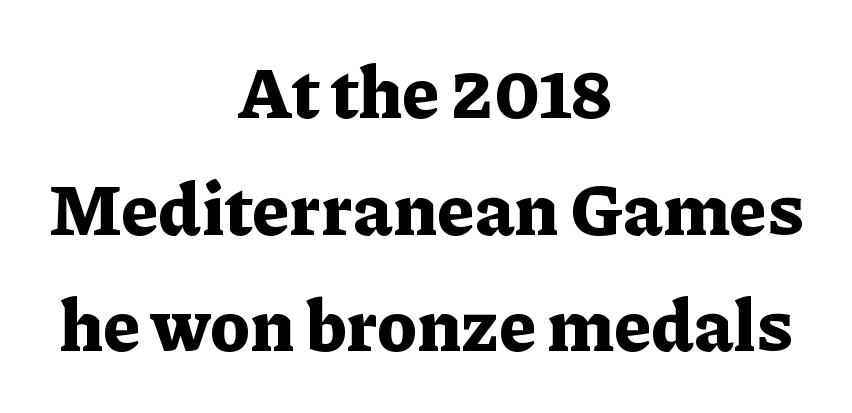
The strokes are fattened all the way to bold. How would I describe the line gaps? Plain and ordinary. The tracking reads as untouched default to a designer's eye. The text was rendered using a seriffed face with decorative stroke endings.
